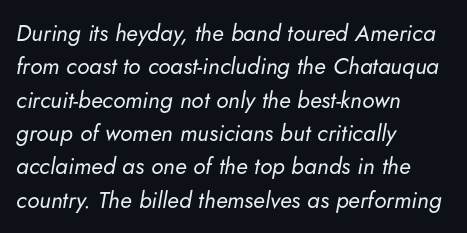
The image shows 23 px text type, italic (leaning right); set left-aligned, normal line spacing (1.45x), normal letter spacing, not underlined.
